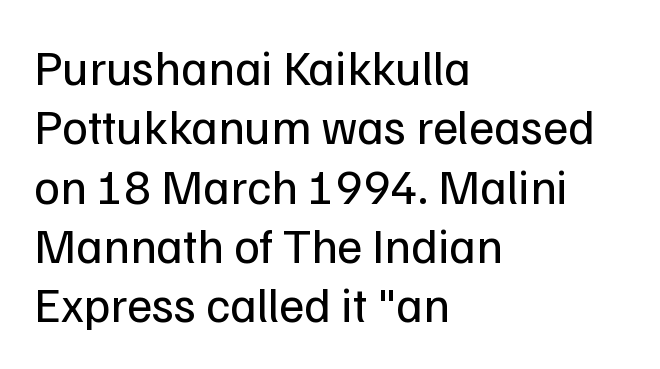
Q: Is the text bold? A: No.
Q: Is the text italic (slanted)? A: No, it is upright.
Q: Is the typeface a serif or a sans-serif typeface? A: Sans-serif.
Q: Is the text underlined? A: No.
Q: How is the paragraph aligned? A: Left-aligned.
Q: Is the spacing between letters normal or unusually wide? A: Normal.
Q: Width (condensed, normal, or wide)? A: Normal.
Q: Stroke contrast? A: Low.
Q: x-height? A: Medium.
Q: Monospaced? A: No.
